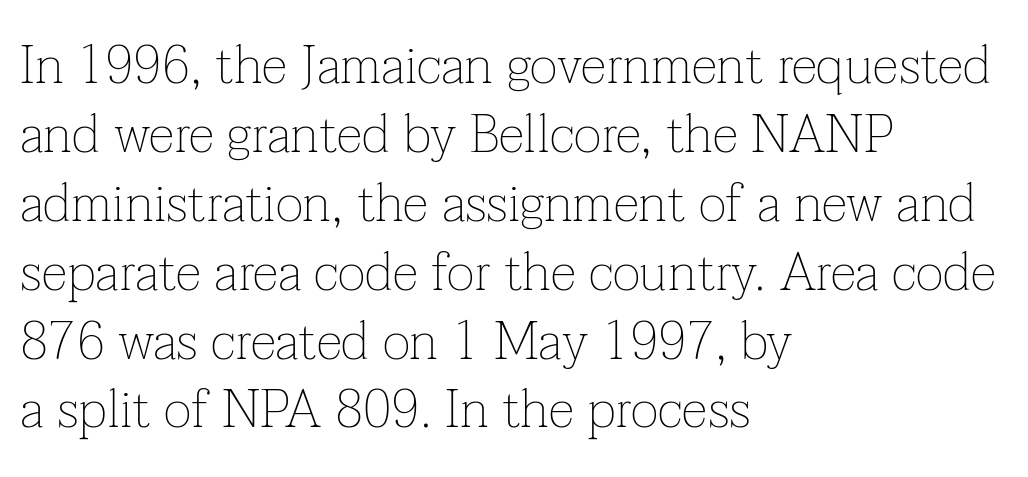
The weight would be labelled regular, book, light, or lighter still. Which margin do the lines hug? The left one — the right edge is uneven. Decoration check: the copy has no underline. Vertical strokes here are truly vertical.
